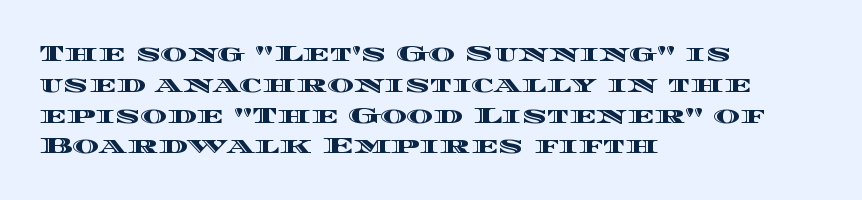
The glyphs are unaccompanied by any horizontal stroke below them. Quick note: not italic, upright. Each word holds together tightly as a unit, with standard inter-letter gaps. The paragraph shown leans on its left margin. Does the leading feel generous? No, just average.
